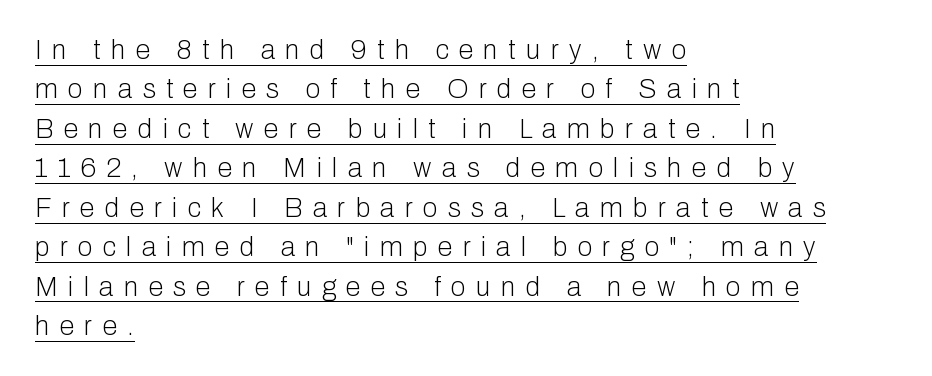
Every word sits above its own underline. Words appear elongated and porous because spacing is wide. The lettering stays uniformly vertical, giving the passage a roman look. Letters have the restrained weight of plain body copy at most.
